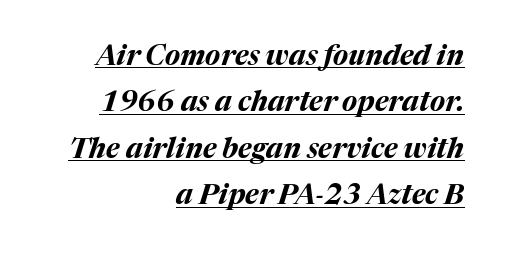
Looks like regular typesetting: each glyph gets only the width it needs. In CSS terms this would be text-align: right. Posture: slanted. Notice how thick the strokes are: this is what a full bold looks like.
